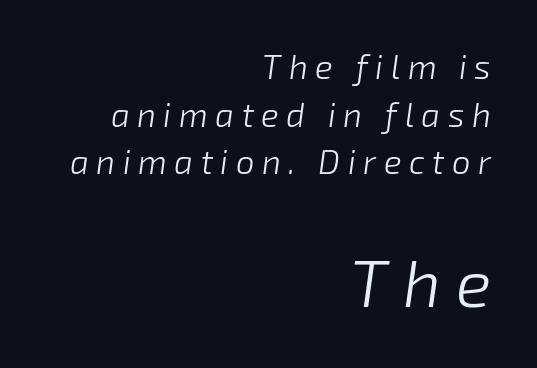
The image shows 66 px light type, italic (leaning right); set right-aligned, normal line spacing (1.44x), unusually wide letter spacing (+0.23 em), not underlined; the second (bottom) block is 2.0x larger; low stroke contrast and a medium x-height.
